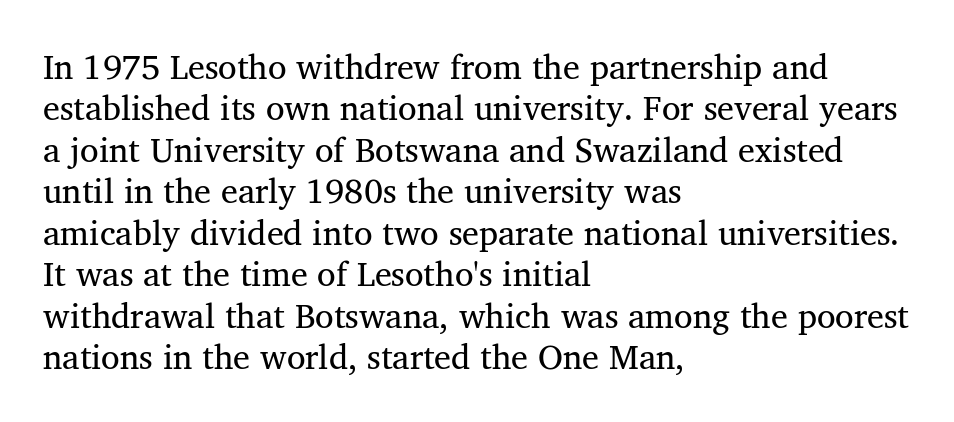
Short and long lines alike share a common starting point at left. A typesetter would call this proportional, since set widths differ per character. The characters display serif detailing at their extremities. Nothing unusual about the tracking: characters are spaced as the font intends. The gap between lines stays unmarked. Nope, not italic — everything's standing straight.
